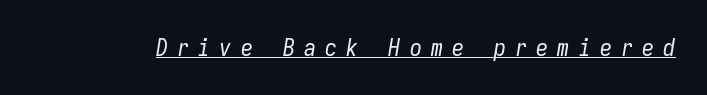
{"italic": "yes", "lean": "right", "slant_degrees": 9, "bold": "no", "underline": "yes", "letter_spacing": "wide", "letter_spacing_em": 0.38, "glyph_px": 24}
